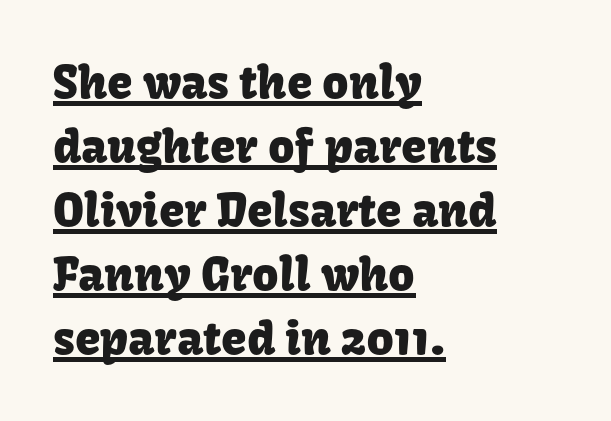
Letter spacing: default. Here the designer chose a conventional face with non-uniform glyph widths. Each line of the rendering has a horizontal stroke beneath the glyphs. Posture: upright roman.
